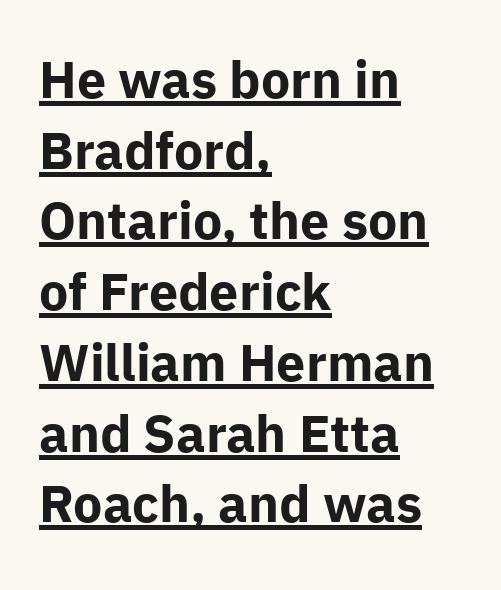
Q: Is the text bold? A: Yes.
Q: Is the text italic (slanted)? A: No, it is upright.
Q: Is the typeface a serif or a sans-serif typeface? A: Sans-serif.
Q: Is the text underlined? A: Yes.
Q: How is the paragraph aligned? A: Left-aligned.
Q: Is the spacing between letters normal or unusually wide? A: Normal.
Q: Is the spacing between lines tight, normal or loose? A: Normal.
Q: Width (condensed, normal, or wide)? A: Normal.
Q: Stroke contrast? A: Low.
Q: x-height? A: Medium.
Q: Monospaced? A: No.
